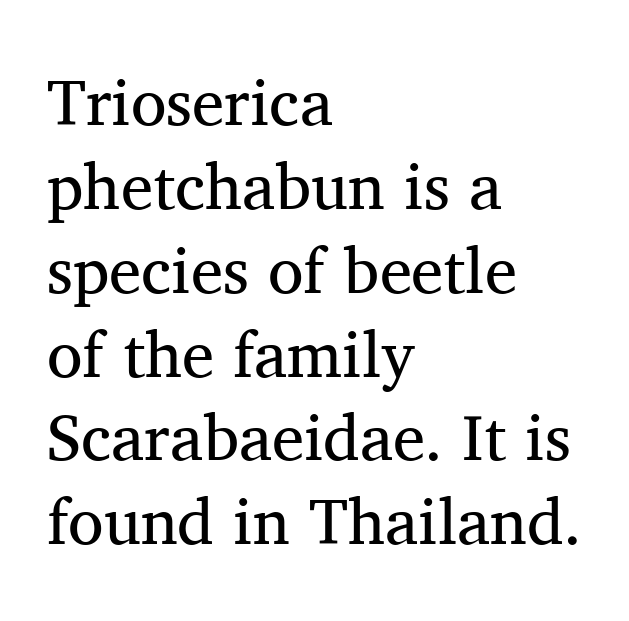
{"serif": "yes", "italic": "no", "bold": "no", "weight": "regular", "width": "normal", "stroke_contrast": "medium", "x_height": "medium", "monospaced": "no", "underline": "no", "align": "left", "line_spacing": "normal", "line_spacing_ratio": 1.29, "letter_spacing": "normal", "letter_spacing_em": 0.0, "glyph_px": 65}
